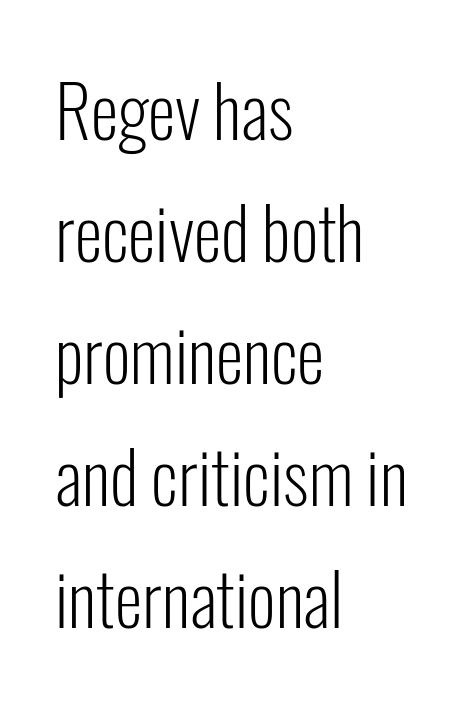
{"serif": "no", "italic": "no", "bold": "no", "weight": "light", "width": "condensed", "stroke_contrast": "low", "x_height": "medium", "monospaced": "no", "underline": "no", "align": "left", "line_spacing_ratio": 1.72, "letter_spacing": "normal", "letter_spacing_em": 0.0, "glyph_px": 71}
